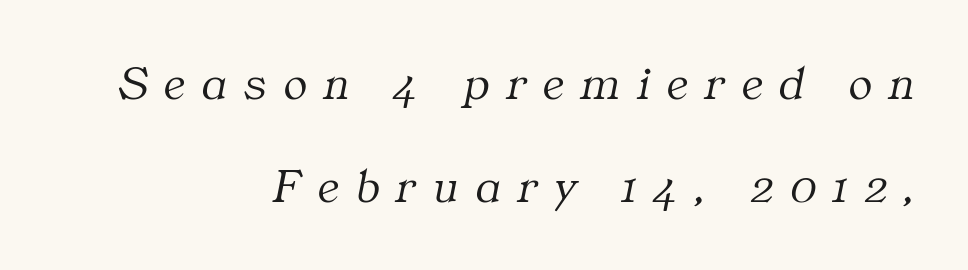
{"serif": "yes", "italic": "yes", "lean": "right", "slant_degrees": 11, "bold": "no", "weight": "light", "width": "normal", "stroke_contrast": "medium", "x_height": "medium", "monospaced": "no", "underline": "no", "align": "right", "line_spacing": "loose", "line_spacing_ratio": 2.11, "letter_spacing": "wide", "letter_spacing_em": 0.35, "glyph_px": 49}
